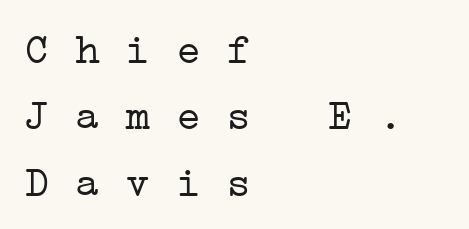
{"serif": "yes", "bold": "no", "weight": "light", "width": "wide", "stroke_contrast": "low", "x_height": "medium", "monospaced": "yes", "underline": "no", "align": "left", "line_spacing": "normal", "line_spacing_ratio": 1.58, "letter_spacing": "normal", "letter_spacing_em": 0.0, "glyph_px": 42}
